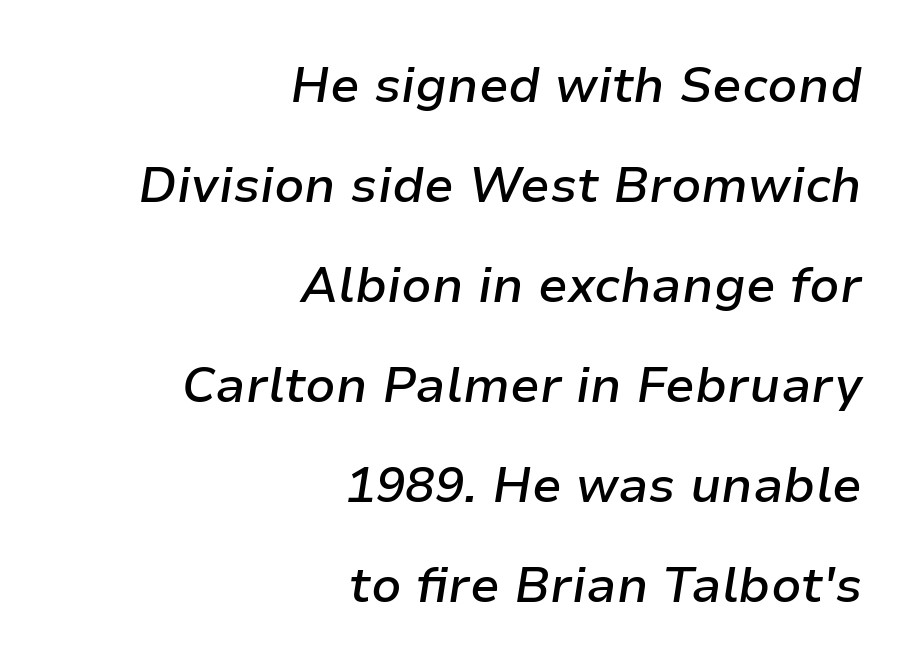
{"italic": "yes", "lean": "right", "slant_degrees": 9, "bold": "semi", "weight": "semibold", "width": "normal", "stroke_contrast": "low", "x_height": "medium", "monospaced": "no", "underline": "no", "align": "right", "line_spacing": "loose", "line_spacing_ratio": 2.04, "letter_spacing": "normal", "letter_spacing_em": 0.0, "glyph_px": 49}
